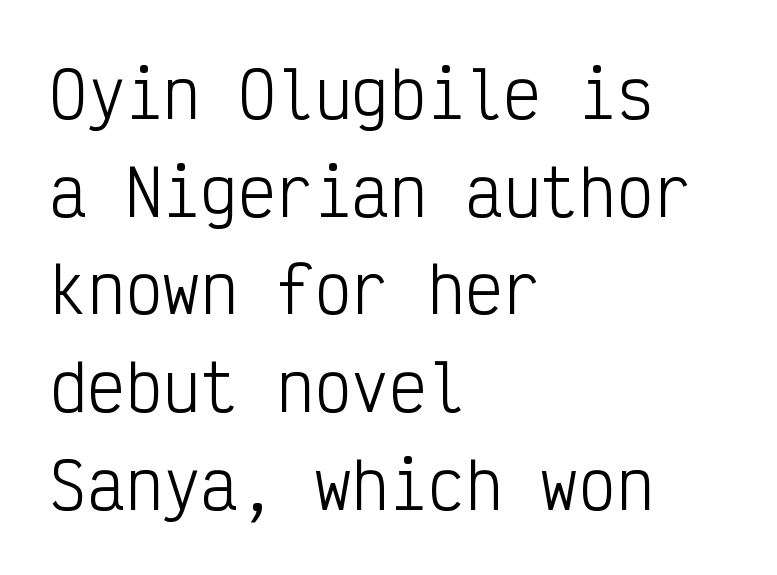
{"serif": "no", "italic": "no", "bold": "no", "weight": "light", "width": "condensed", "stroke_contrast": "low", "x_height": "medium", "monospaced": "yes", "underline": "no", "align": "left", "line_spacing": "normal", "line_spacing_ratio": 1.55, "letter_spacing": "normal", "letter_spacing_em": 0.0, "glyph_px": 63}
